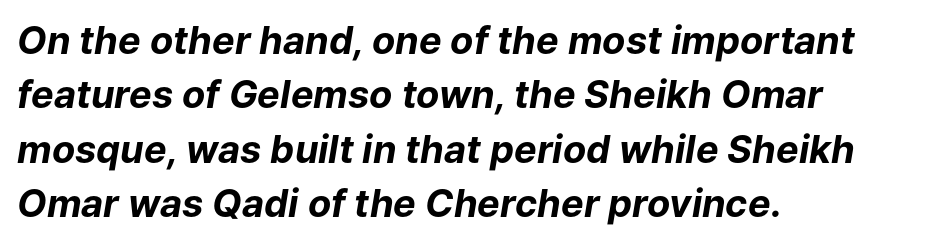
{"italic": "yes", "lean": "right", "slant_degrees": 9, "bold": "yes", "weight": "bold", "width": "normal", "stroke_contrast": "low", "x_height": "medium", "monospaced": "no", "underline": "no", "align": "left", "line_spacing": "normal", "line_spacing_ratio": 1.43, "letter_spacing": "normal", "letter_spacing_em": 0.0, "glyph_px": 38}
